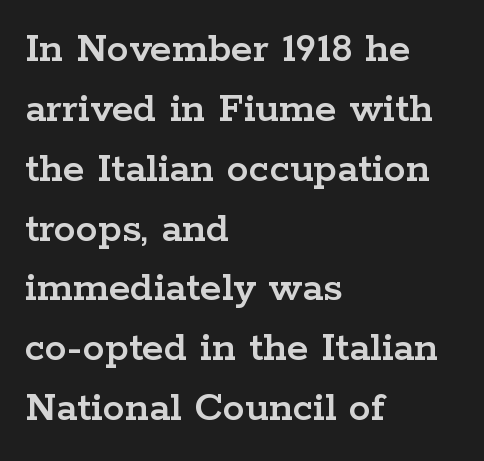
Q: Is the text italic (slanted)? A: No, it is upright.
Q: Is the typeface a serif or a sans-serif typeface? A: Serif.
Q: Is the text underlined? A: No.
Q: How is the paragraph aligned? A: Left-aligned.
Q: Is the spacing between letters normal or unusually wide? A: Normal.
Q: Is the spacing between lines tight, normal or loose? A: Normal.
Q: Width (condensed, normal, or wide)? A: Wide.
Q: Stroke contrast? A: Low.
Q: x-height? A: Medium.
Q: Monospaced? A: No.
